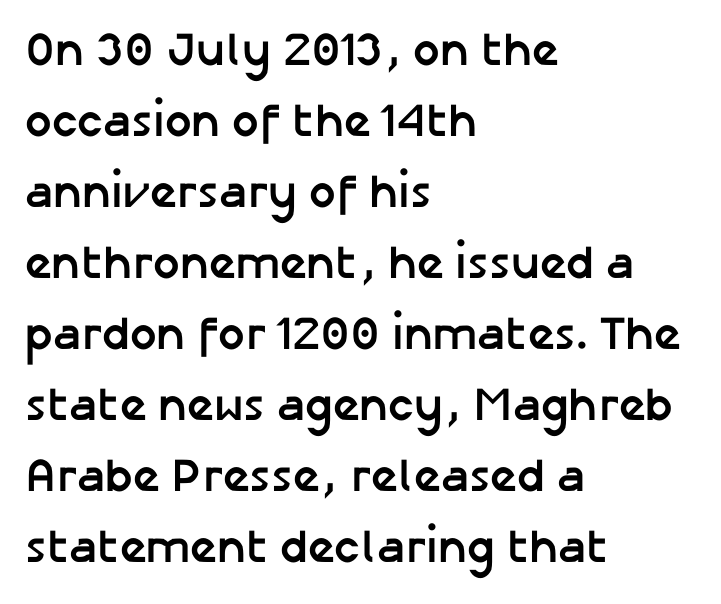
Strong, thick strokes mark this as bold type. Spacing verdict: proportional, widths tailored to each character. The lettering stays uniformly vertical, giving the passage a roman look. The passage shown stacks its lines at a standard gap.
